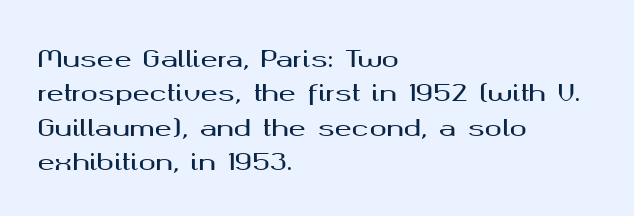
Q: Is the text italic (slanted)? A: No, it is upright.
Q: Is the text underlined? A: No.
Q: How is the paragraph aligned? A: Left-aligned.
Q: Is the spacing between letters normal or unusually wide? A: Normal.
Q: Is the spacing between lines tight, normal or loose? A: Normal.
